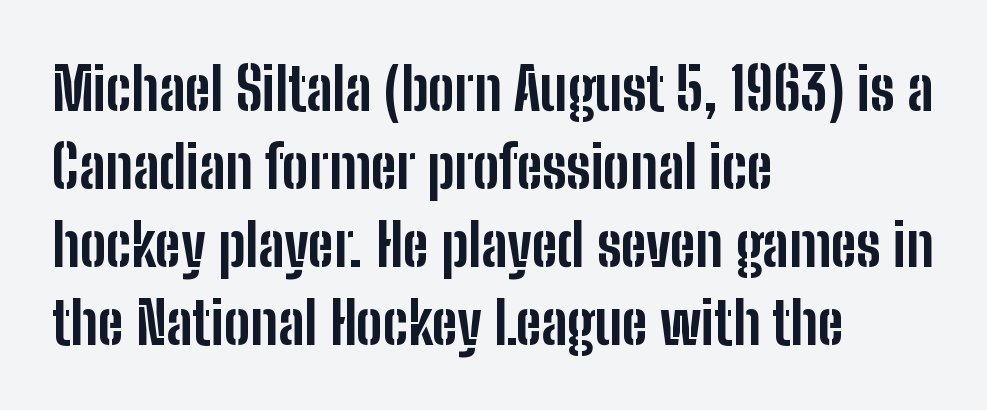
The image shows 59 px bold, condensed sans-serif type, upright; set left-aligned, normal line spacing (1.32x), normal letter spacing, not underlined; low stroke contrast and a medium x-height.
